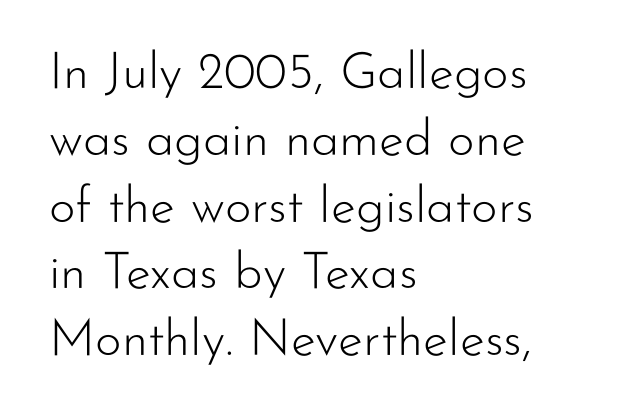
Q: Is the text bold? A: No.
Q: Is the text italic (slanted)? A: No, it is upright.
Q: Is the typeface a serif or a sans-serif typeface? A: Sans-serif.
Q: Is the text underlined? A: No.
Q: How is the paragraph aligned? A: Left-aligned.
Q: Is the spacing between letters normal or unusually wide? A: Normal.
Q: Is the spacing between lines tight, normal or loose? A: Normal.
Q: Width (condensed, normal, or wide)? A: Normal.
Q: Stroke contrast? A: Low.
Q: x-height? A: Small.
Q: Monospaced? A: No.
